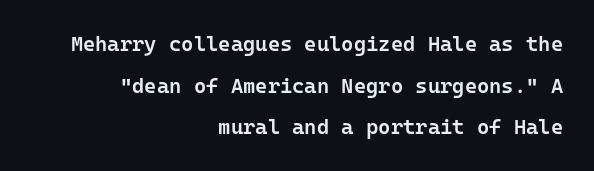
Q: Is the text bold? A: Semi-bold.
Q: Is the text italic (slanted)? A: No, it is upright.
Q: Is the text underlined? A: No.
Q: How is the paragraph aligned? A: Right-aligned.
Q: Is the spacing between letters normal or unusually wide? A: Normal.
Q: Is the spacing between lines tight, normal or loose? A: Loose.
